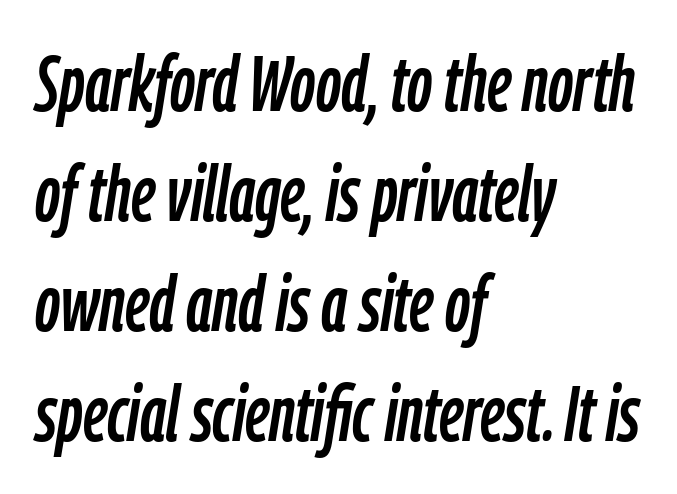
Q: Is the text italic (slanted)? A: Yes, it leans right by about 9 degrees.
Q: Is the text underlined? A: No.
Q: How is the paragraph aligned? A: Left-aligned.
Q: Is the spacing between letters normal or unusually wide? A: Normal.
Q: Is the spacing between lines tight, normal or loose? A: Normal.
Q: Width (condensed, normal, or wide)? A: Condensed.
Q: Stroke contrast? A: Low.
Q: x-height? A: Medium.
Q: Monospaced? A: No.
